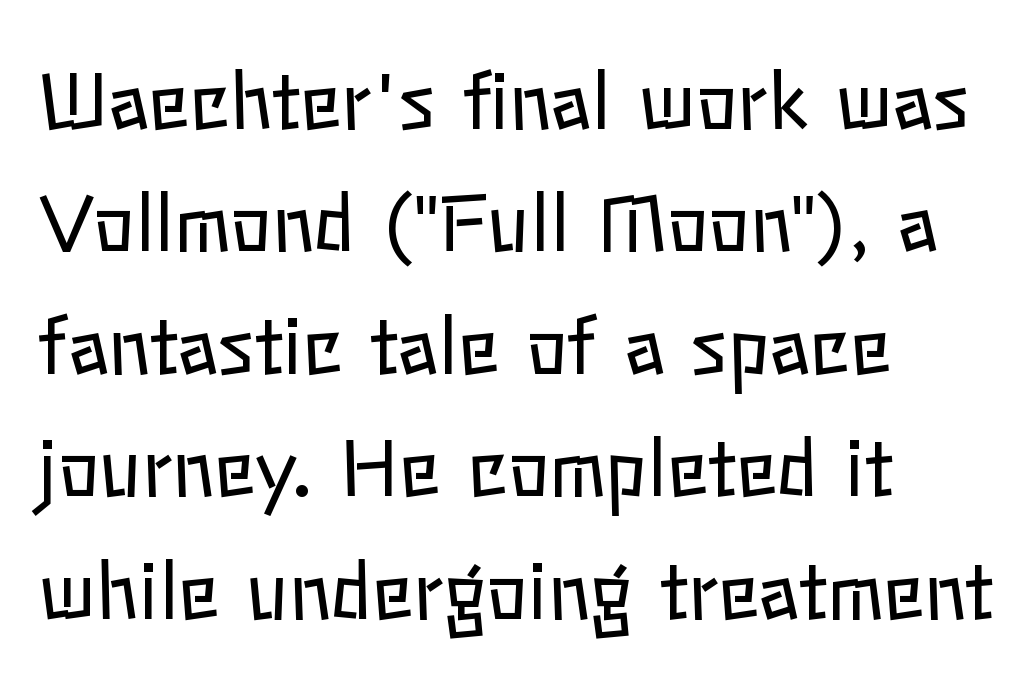
The image shows 77 px regular-weight type, upright; set left-aligned, normal line spacing (1.59x), normal letter spacing, not underlined; low stroke contrast and a medium x-height.
